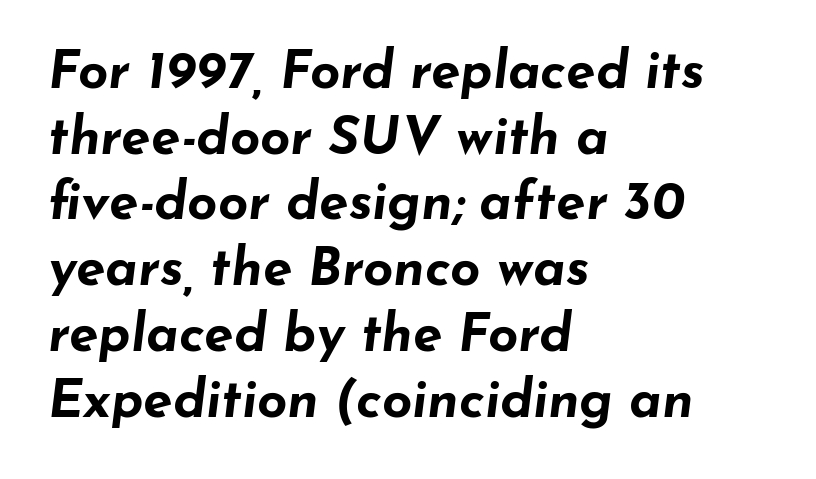
The image shows 53 px bold, wide type, italic (leaning right); set left-aligned, line spacing 1.24x, normal letter spacing, not underlined; low stroke contrast and a small x-height.
